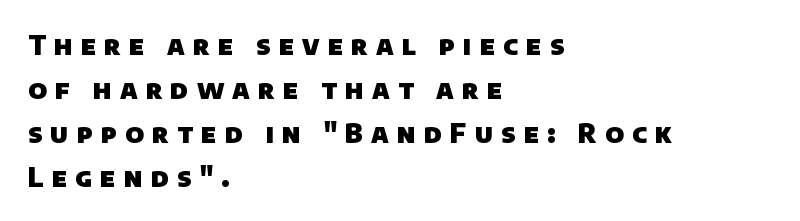
The image shows 26 px bold type; set left-aligned, normal line spacing (1.69x), unusually wide letter spacing (+0.31 em), not underlined.
